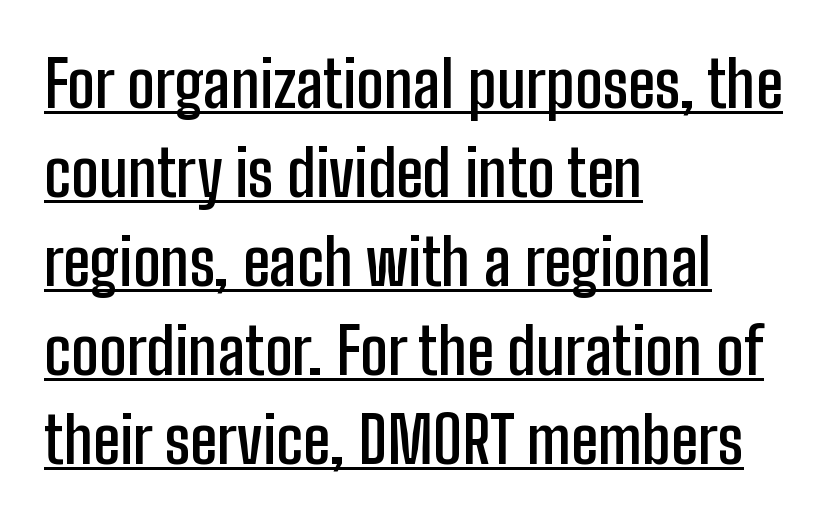
The image shows 64 px semibold, condensed sans-serif type, upright; set left-aligned, normal line spacing (1.39x), normal letter spacing, underlined; low stroke contrast and a medium x-height.
